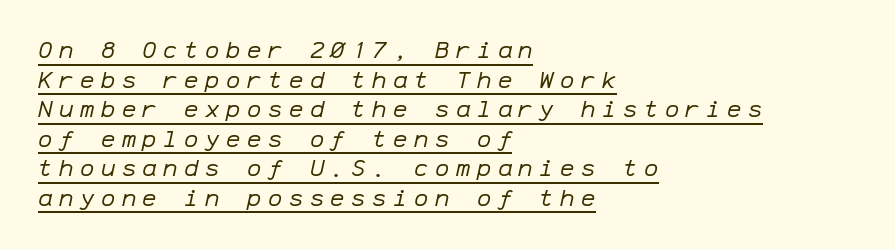
In designer terms, the underline attribute is active on this setting. This is not heavy type; no bold has been used. Slanted lettering throughout. This sample is left-justified, so line endings fall wherever the words run out. The gaps between neighbouring characters are conspicuously large.
